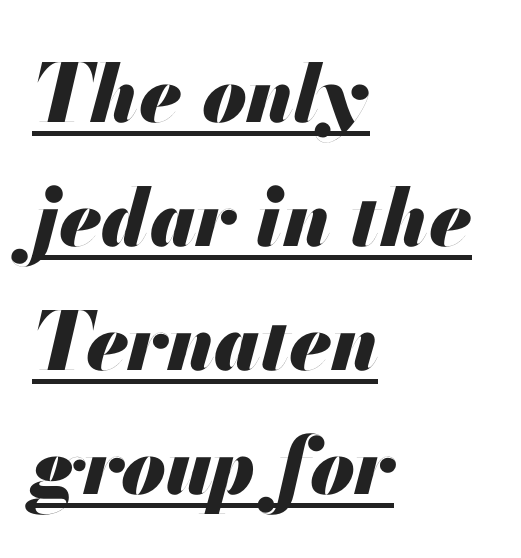
Q: Is the text bold? A: Yes.
Q: Is the text italic (slanted)? A: Yes, it leans right by about 13 degrees.
Q: Is the text underlined? A: Yes.
Q: How is the paragraph aligned? A: Left-aligned.
Q: Is the spacing between letters normal or unusually wide? A: Normal.
Q: Is the spacing between lines tight, normal or loose? A: Normal.
Q: Width (condensed, normal, or wide)? A: Normal.
Q: Stroke contrast? A: Medium.
Q: x-height? A: Small.
Q: Monospaced? A: No.
